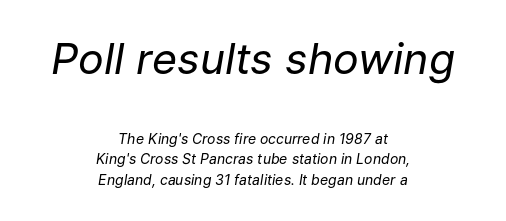
Caption: multi-line text, centered on the measure. The typesetting does not lean heavy: it is not bold. The vertical gap from one line to the next is medium. This sample uses plain, unmodified letter spacing.
